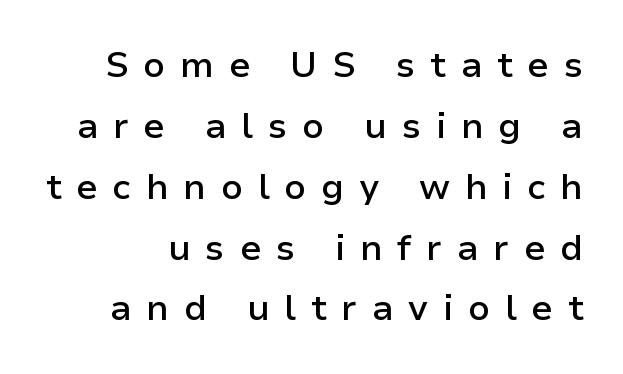
The image shows 36 px semibold sans-serif type, upright; set normal line spacing (1.69x), unusually wide letter spacing (+0.41 em), not underlined; low stroke contrast and a medium x-height.
